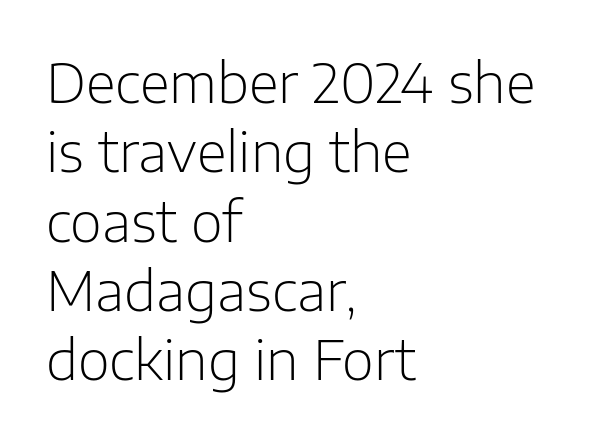
Q: Is the text bold? A: No.
Q: Is the text italic (slanted)? A: No, it is upright.
Q: Is the typeface a serif or a sans-serif typeface? A: Sans-serif.
Q: Is the text underlined? A: No.
Q: How is the paragraph aligned? A: Left-aligned.
Q: Is the spacing between letters normal or unusually wide? A: Normal.
Q: Is the spacing between lines tight, normal or loose? A: Normal.
Q: Width (condensed, normal, or wide)? A: Normal.
Q: Stroke contrast? A: Low.
Q: x-height? A: Medium.
Q: Monospaced? A: No.
